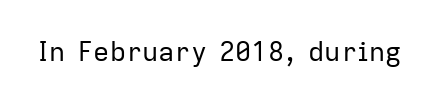
The image shows 27 px text type, upright; set normal letter spacing, not underlined.
